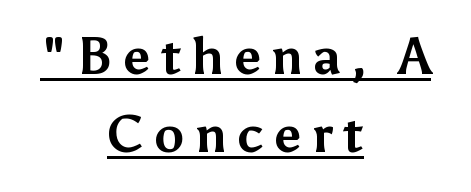
Every character sits straight up, as roman type does. Is this a fixed-width face? No — the glyphs have proportional, varying widths. Serif or sans? Sans — the stroke terminals are bare. The leading is moderate, giving the passage an even texture. A full-strength bold gives these letters their thick strokes. In designer terms, the underline attribute is active on this setting.
